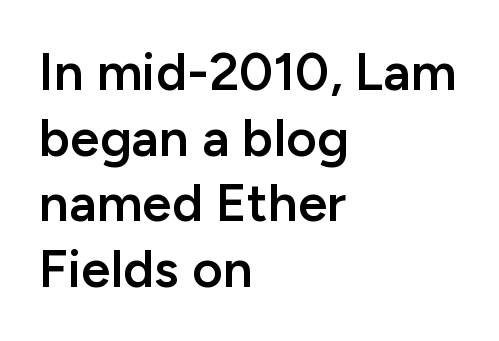
The image shows 53 px semibold sans-serif type, upright; set left-aligned, line spacing 1.24x, normal letter spacing, not underlined; low stroke contrast and a medium x-height.
